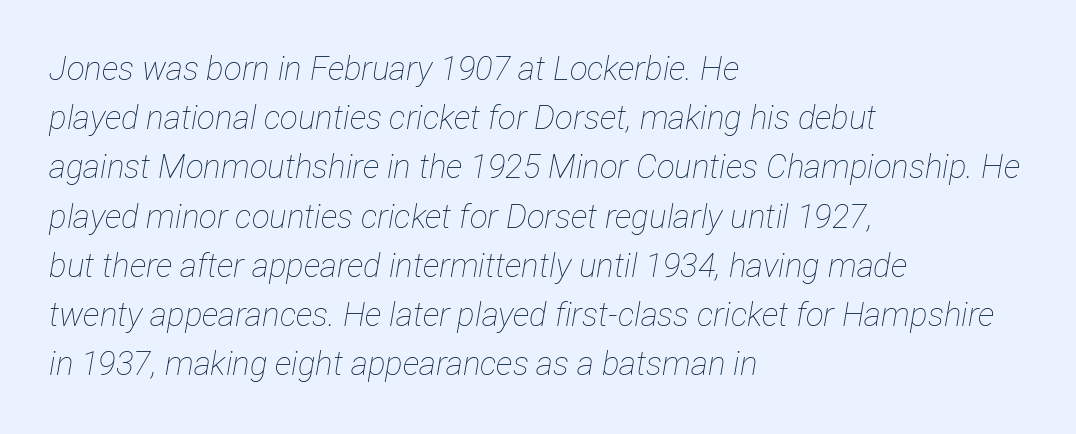
Q: Is the text bold? A: No.
Q: Is the text italic (slanted)? A: Yes, it leans right by about 12 degrees.
Q: Is the text underlined? A: No.
Q: How is the paragraph aligned? A: Left-aligned.
Q: Is the spacing between letters normal or unusually wide? A: Normal.
Q: Is the spacing between lines tight, normal or loose? A: Normal.
Q: Width (condensed, normal, or wide)? A: Condensed.
Q: Stroke contrast? A: Low.
Q: x-height? A: Medium.
Q: Monospaced? A: No.
